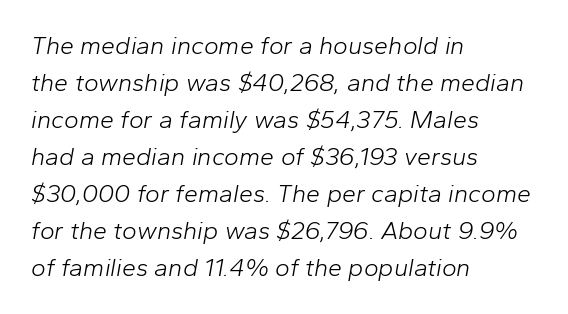
Q: Is the text bold? A: No.
Q: Is the text italic (slanted)? A: Yes, it leans right by about 10 degrees.
Q: Is the text underlined? A: No.
Q: How is the paragraph aligned? A: Left-aligned.
Q: Is the spacing between letters normal or unusually wide? A: Normal.
Q: Is the spacing between lines tight, normal or loose? A: Normal.
